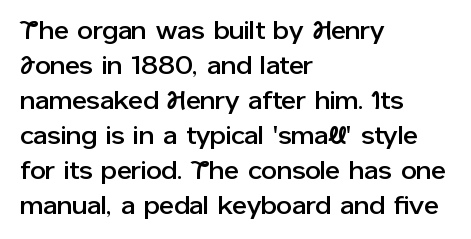
Q: Is the text italic (slanted)? A: No, it is upright.
Q: Is the text underlined? A: No.
Q: How is the paragraph aligned? A: Left-aligned.
Q: Is the spacing between letters normal or unusually wide? A: Normal.
Q: Is the spacing between lines tight, normal or loose? A: Normal.
